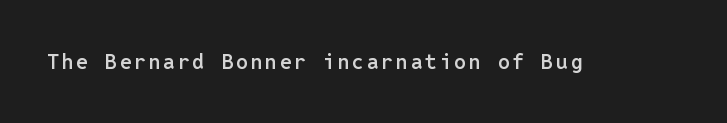
Its strokes are somewhat broadened, the hallmark of semibold type. The lettering holds an erect, upright posture throughout. The zone under the glyphs is completely vacant.
